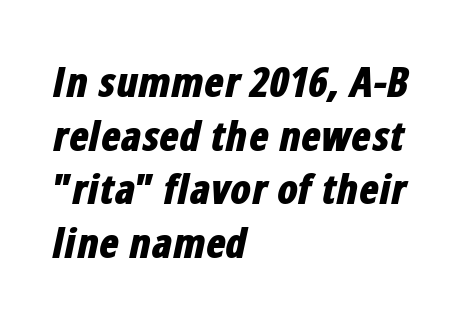
The image shows 41 px bold, condensed type, italic (leaning right); set left-aligned, normal line spacing (1.31x), normal letter spacing, not underlined; low stroke contrast and a medium x-height.
